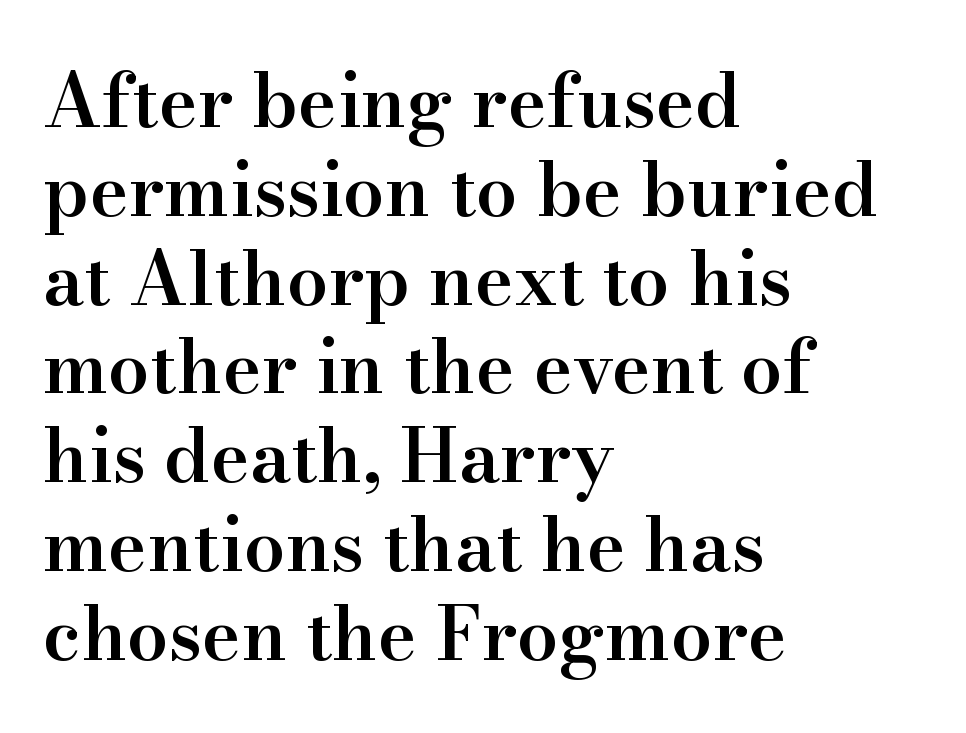
Q: Is the text bold? A: Semi-bold.
Q: Is the text italic (slanted)? A: No, it is upright.
Q: Is the typeface a serif or a sans-serif typeface? A: Serif.
Q: Is the text underlined? A: No.
Q: How is the paragraph aligned? A: Left-aligned.
Q: Is the spacing between letters normal or unusually wide? A: Normal.
Q: Width (condensed, normal, or wide)? A: Normal.
Q: Stroke contrast? A: High.
Q: x-height? A: Small.
Q: Monospaced? A: No.
